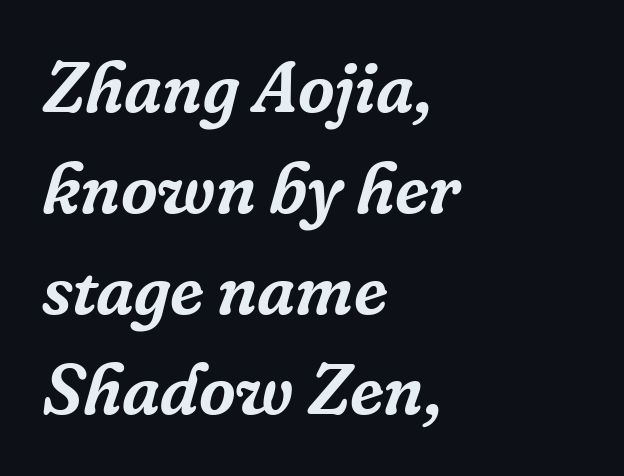
The letters sit at their default tracking, neither squeezed nor spread. Short and long lines alike share a common starting point at left. This sample uses a serif face. Summary of vertical rhythm: regular, with standard interline spacing. These lines are rendered in a variable-pitch font. The specimen reads as italic at a glance.
